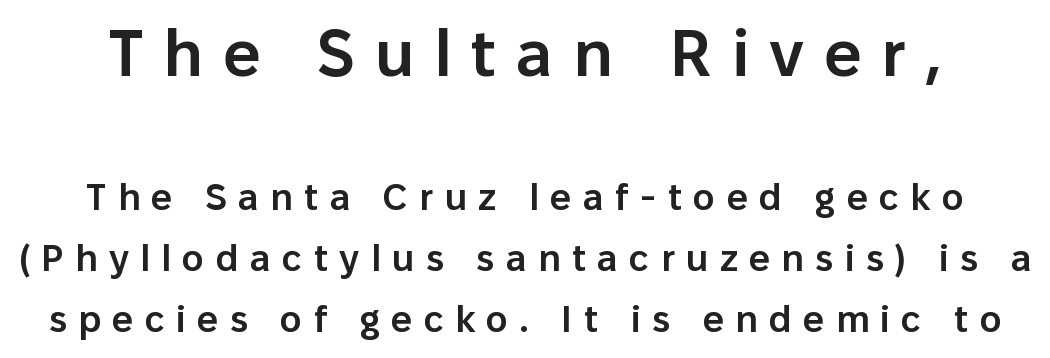
{"serif": "no", "italic": "no", "bold": "semi", "weight": "semibold", "width": "normal", "stroke_contrast": "low", "x_height": "medium", "monospaced": "no", "underline": "no", "line_spacing": "normal", "line_spacing_ratio": 1.65, "letter_spacing": "wide", "letter_spacing_em": 0.31, "larger_block": "first", "size_ratio": 1.76, "glyph_px": 65}
